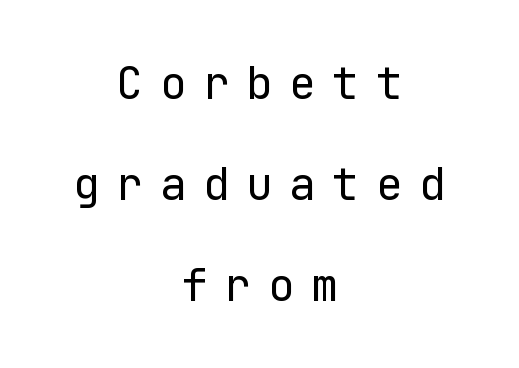
Q: Is the text bold? A: No.
Q: Is the text italic (slanted)? A: No, it is upright.
Q: Is the typeface a serif or a sans-serif typeface? A: Sans-serif.
Q: Is the text underlined? A: No.
Q: How is the paragraph aligned? A: Centered.
Q: Is the spacing between letters normal or unusually wide? A: Unusually wide.
Q: Is the spacing between lines tight, normal or loose? A: Loose.
Q: Width (condensed, normal, or wide)? A: Normal.
Q: Stroke contrast? A: Low.
Q: x-height? A: Medium.
